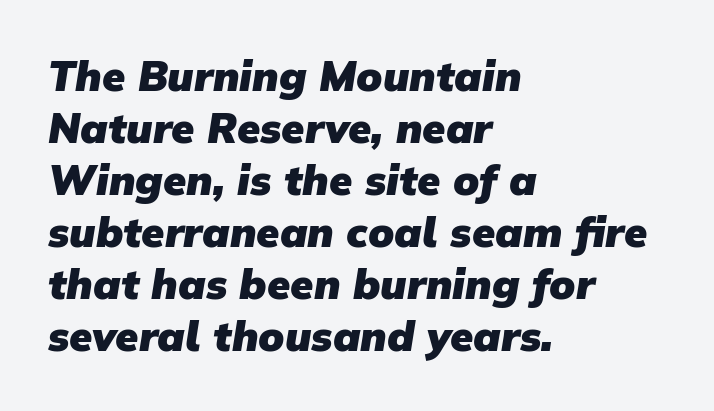
Q: Is the text bold? A: Yes.
Q: Is the typeface a serif or a sans-serif typeface? A: Sans-serif.
Q: Is the text underlined? A: No.
Q: How is the paragraph aligned? A: Left-aligned.
Q: Is the spacing between letters normal or unusually wide? A: Normal.
Q: Width (condensed, normal, or wide)? A: Normal.
Q: Stroke contrast? A: Low.
Q: x-height? A: Medium.
Q: Monospaced? A: No.
